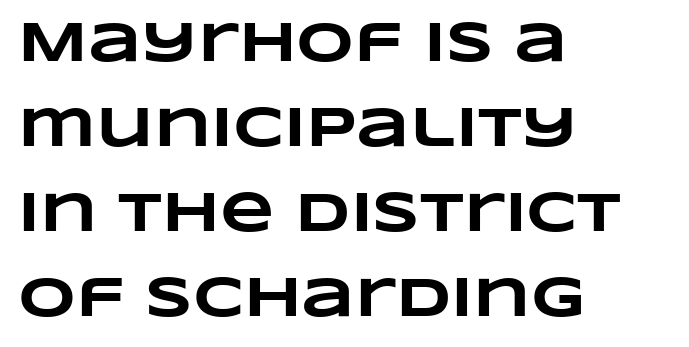
{"bold": "yes", "weight": "heavy", "width": "wide", "stroke_contrast": "low", "x_height": "large", "monospaced": "no", "underline": "no", "align": "left", "line_spacing": "normal", "line_spacing_ratio": 1.52, "letter_spacing": "normal", "letter_spacing_em": 0.0, "glyph_px": 56}
